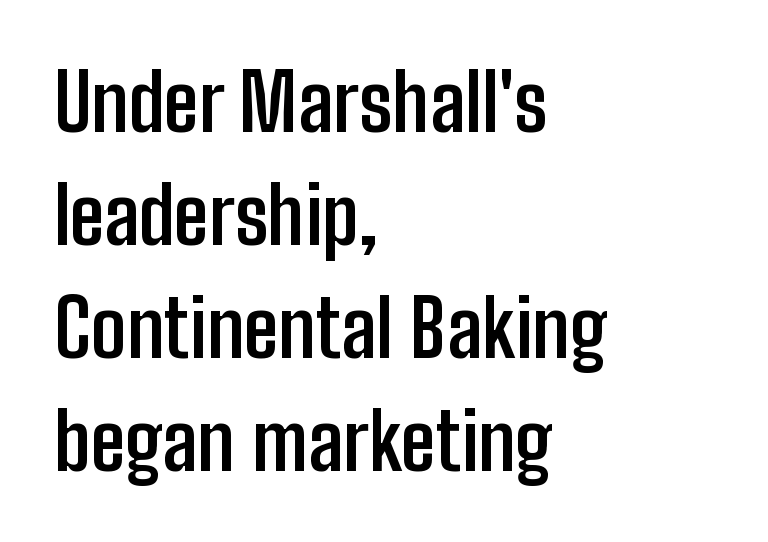
{"serif": "no", "italic": "no", "bold": "yes", "weight": "semibold", "width": "condensed", "stroke_contrast": "low", "x_height": "medium", "monospaced": "no", "underline": "no", "align": "left", "line_spacing": "normal", "line_spacing_ratio": 1.43, "letter_spacing": "normal", "letter_spacing_em": 0.0, "glyph_px": 79}
